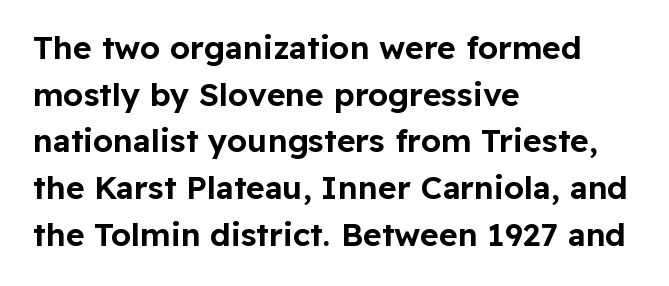
The image shows 32 px sans-serif type, upright; set left-aligned, normal line spacing (1.46x), normal letter spacing, not underlined; low stroke contrast and a medium x-height.
